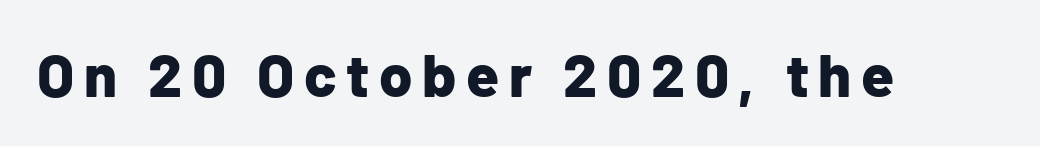
The image shows 60 px bold sans-serif type, upright; set not underlined; low stroke contrast and a medium x-height.
